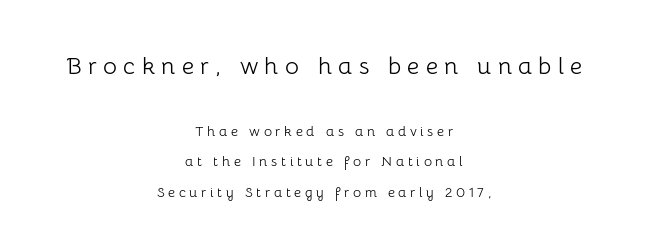
Q: Is the text bold? A: No.
Q: Is the text italic (slanted)? A: No, it is upright.
Q: Is the text underlined? A: No.
Q: How is the paragraph aligned? A: Centered.
Q: Is the spacing between letters normal or unusually wide? A: Unusually wide.
Q: Is the spacing between lines tight, normal or loose? A: Loose.
Q: Which block of text is set in a larger size, the first (top) or the second (bottom)? A: The first (top) one.
